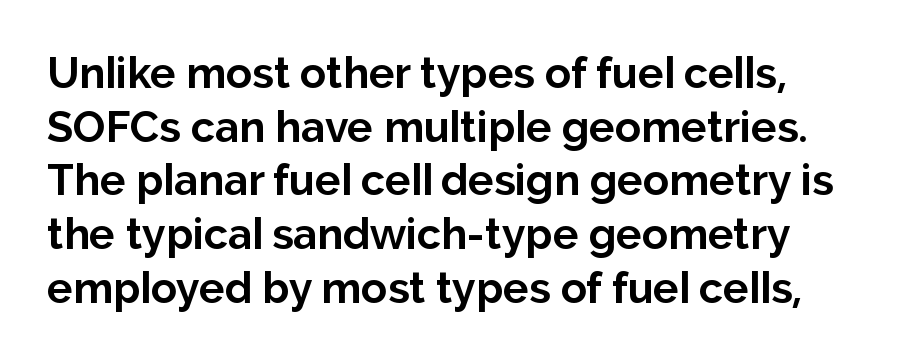
Underline: absent. It's the straight-up-and-down kind of type. Compared with typical paragraphs, the rows here are spaced about the same. Each letter keeps its own natural width here, so spacing adapts to shape. To sum up the face: it is a sans, with no serifs.
